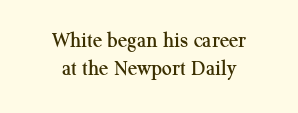
{"italic": "no", "underline": "no", "align": "center", "line_spacing": "normal", "line_spacing_ratio": 1.29, "letter_spacing": "normal", "letter_spacing_em": 0.0, "glyph_px": 22}
